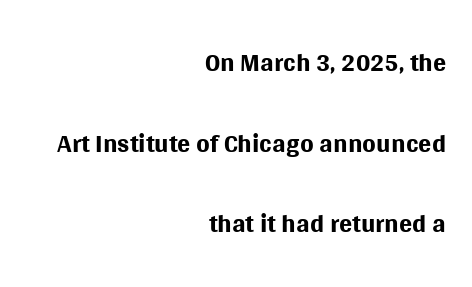
A typesetter would call this proportional, since set widths differ per character. There is no visible air inserted between adjacent glyphs. The specimen omits any rule beneath the text block's lines. The passage shown is typeset with a sans-serif family. You can tell it's not italic because the verticals are truly vertical.
